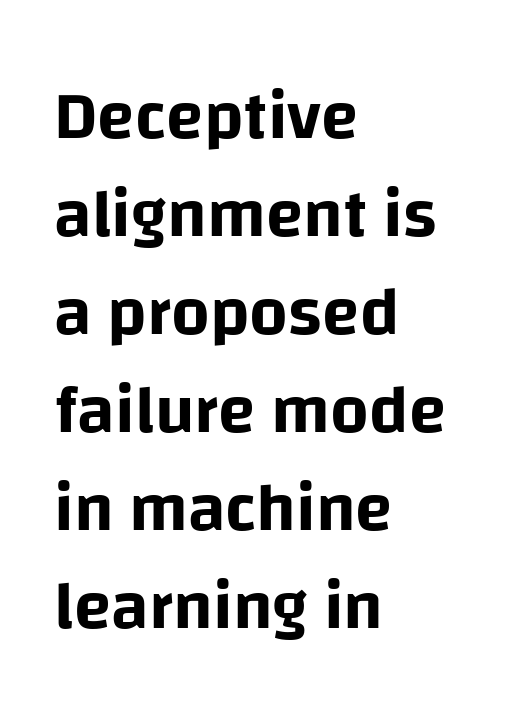
The image shows 68 px sans-serif type, upright; set left-aligned, normal line spacing (1.44x), normal letter spacing, not underlined; low stroke contrast and a large x-height.
